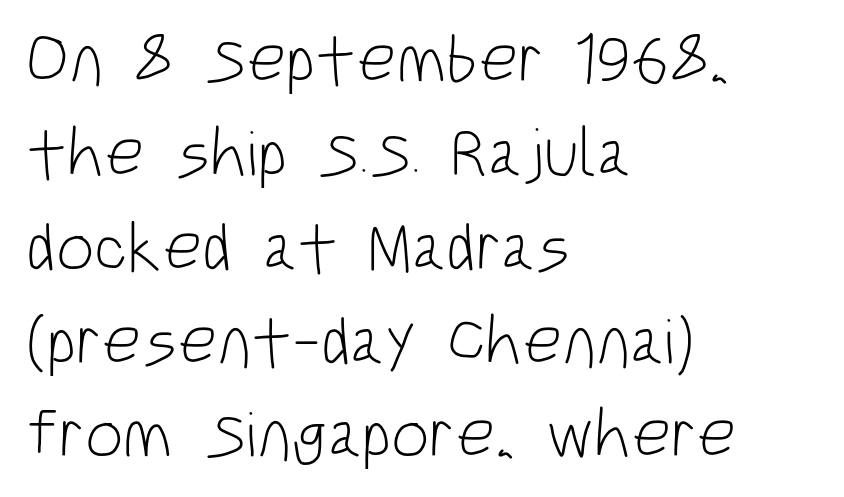
{"serif": "no", "italic": "no", "bold": "no", "weight": "light", "width": "condensed", "stroke_contrast": "low", "x_height": "large", "monospaced": "no", "underline": "no", "align": "left", "line_spacing": "normal", "line_spacing_ratio": 1.38, "letter_spacing": "normal", "letter_spacing_em": 0.0, "glyph_px": 68}
